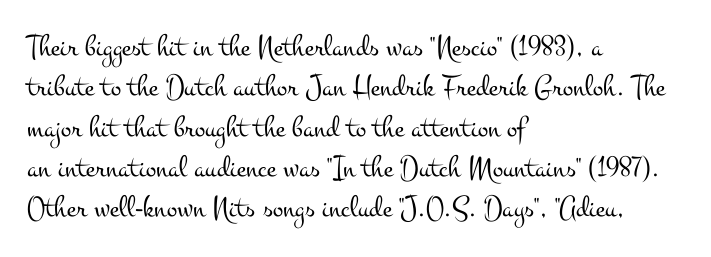
{"bold": "no", "weight": "light", "width": "wide", "stroke_contrast": "medium", "x_height": "small", "monospaced": "no", "underline": "no", "align": "left", "line_spacing": "normal", "line_spacing_ratio": 1.3, "letter_spacing": "normal", "letter_spacing_em": 0.0, "glyph_px": 31}
